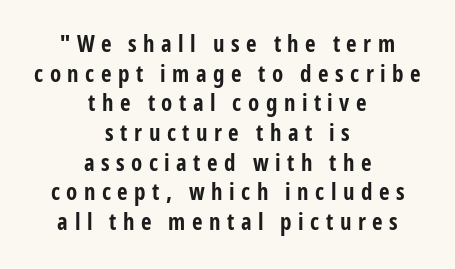
The letterforms stand isolated, each surrounded by extra space. The passage shown is emphatically bold. Tall strokes in this sample are plumb rather than angled. The string is rendered with underlining switched off. Both edges are ragged and mirror each other, which tells us the setting is centered. Compared with typical paragraphs, the rows here are spaced about the same.
